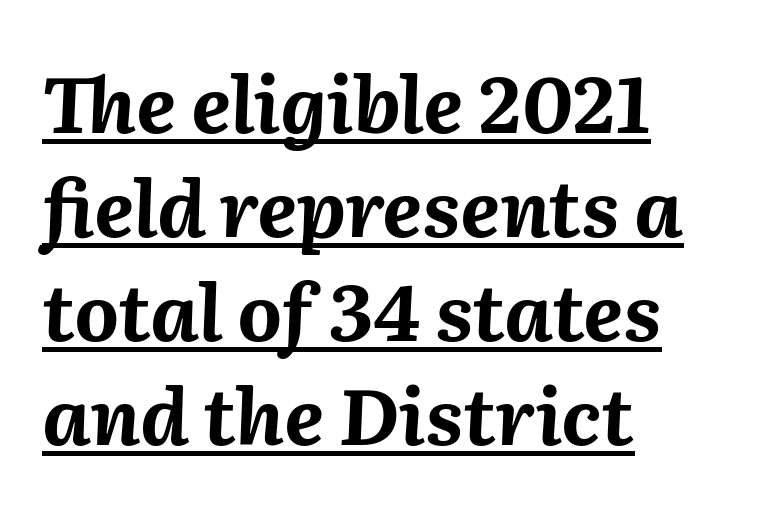
{"italic": "yes", "lean": "right", "slant_degrees": 2, "bold": "yes", "weight": "bold", "width": "normal", "stroke_contrast": "medium", "x_height": "medium", "monospaced": "no", "underline": "yes", "align": "left", "line_spacing": "normal", "line_spacing_ratio": 1.35, "letter_spacing": "normal", "letter_spacing_em": 0.0, "glyph_px": 77}
